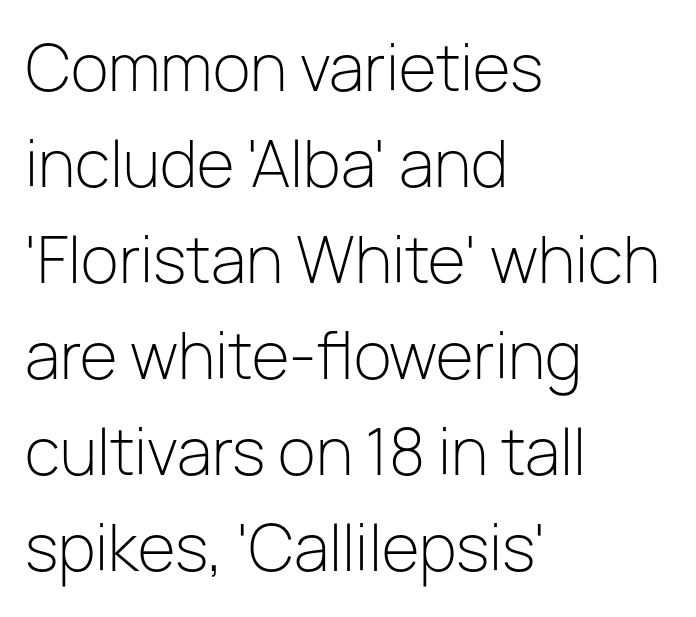
{"serif": "no", "italic": "no", "bold": "no", "weight": "light", "width": "normal", "stroke_contrast": "low", "x_height": "medium", "monospaced": "no", "underline": "no", "align": "left", "line_spacing": "normal", "line_spacing_ratio": 1.55, "letter_spacing": "normal", "letter_spacing_em": 0.0, "glyph_px": 62}
